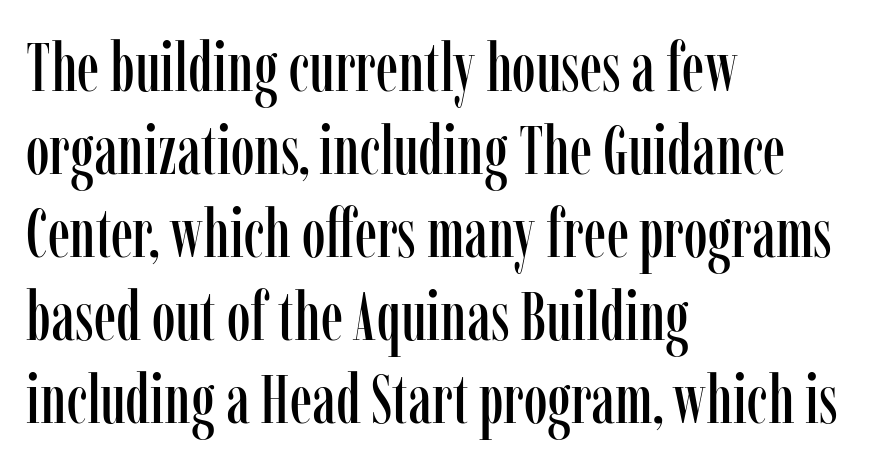
{"serif": "yes", "italic": "no", "width": "condensed", "stroke_contrast": "low", "x_height": "medium", "monospaced": "no", "underline": "no", "align": "left", "line_spacing_ratio": 1.22, "letter_spacing": "normal", "letter_spacing_em": 0.0, "glyph_px": 68}
